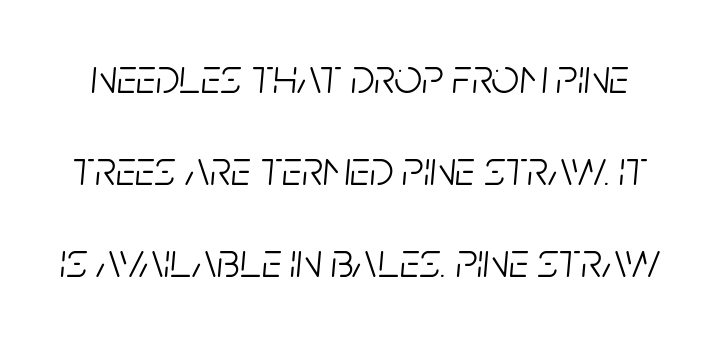
Q: Is the text bold? A: No.
Q: Is the text italic (slanted)? A: Yes, it leans right by about 5 degrees.
Q: Is the text underlined? A: No.
Q: Is the spacing between letters normal or unusually wide? A: Normal.
Q: Width (condensed, normal, or wide)? A: Condensed.
Q: Stroke contrast? A: Low.
Q: x-height? A: Large.
Q: Monospaced? A: No.
